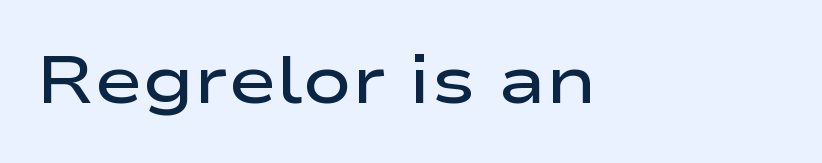
The image shows 66 px semibold, wide sans-serif type, upright; set left-aligned, normal letter spacing, not underlined; low stroke contrast and a medium x-height.
